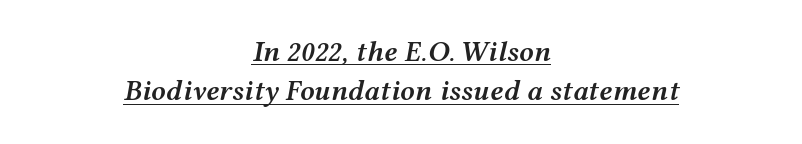
Like a heading marked for emphasis, these lines bear an underscore. Is this a fixed-width face? No — the glyphs have proportional, varying widths. Normally led — the rows are evenly, conventionally spaced. The passage shown leans; its letterforms are oblique.
